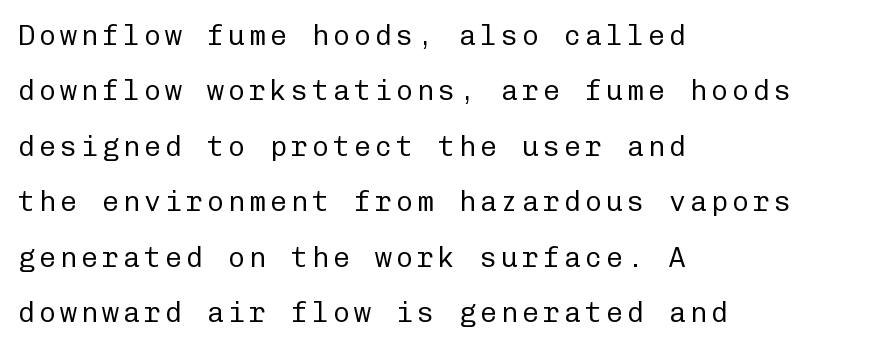
The image shows 28 px regular-weight sans-serif type, upright, monospaced; set left-aligned, loose line spacing (1.98x), not underlined; low stroke contrast and a medium x-height.
